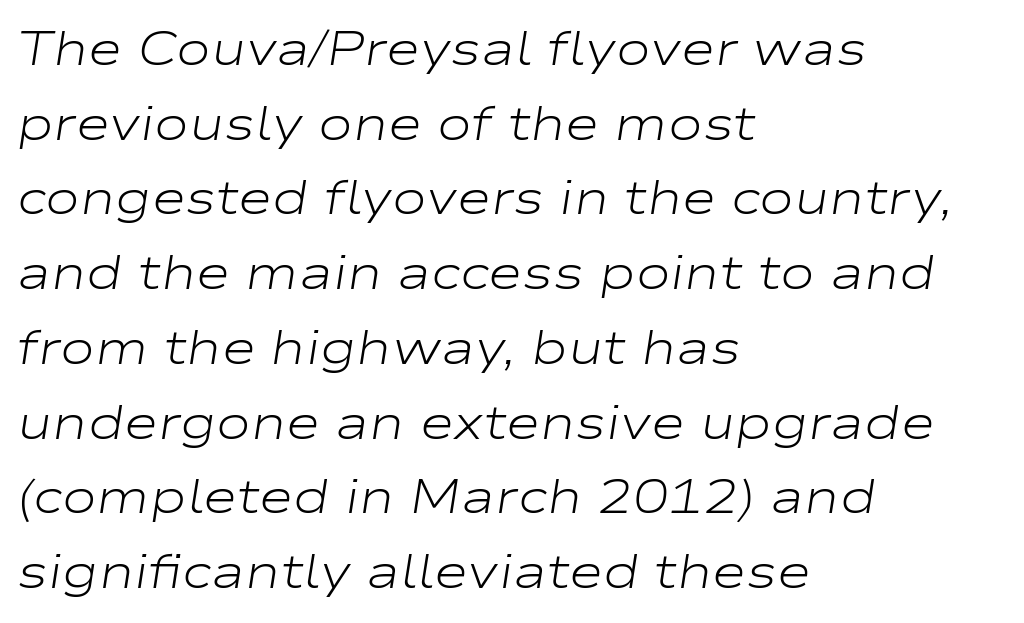
The type is set solid horizontally, with unmodified tracking. The lines sit at an ordinary, default distance from one another. A light-to-regular cut is what we see here. Does the copy run flush right? No — it runs flush left. A typesetter would call this proportional, since set widths differ per character. The lettering tilts uniformly, giving the passage an italic look.
